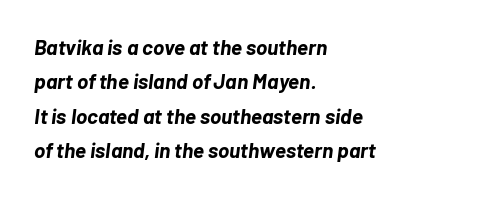
The image shows 21 px bold type, italic (leaning right); set left-aligned, normal line spacing (1.64x), normal letter spacing, not underlined.
